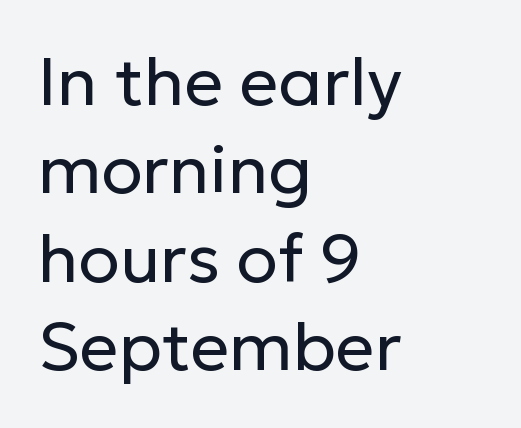
Compared with typical body copy, the letter spacing here is the same. Does the leading feel generous? No, just average. This rendering employs a face without finishing strokes, i.e., a sans-serif. Ink coverage per letter is moderate at most. Italic: no, the glyphs are upright roman. Is this a fixed-width face? No — the glyphs have proportional, varying widths.
